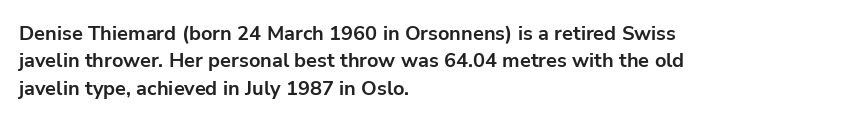
The image shows 20 px bold type, upright; set left-aligned, normal line spacing (1.37x), normal letter spacing, not underlined.
